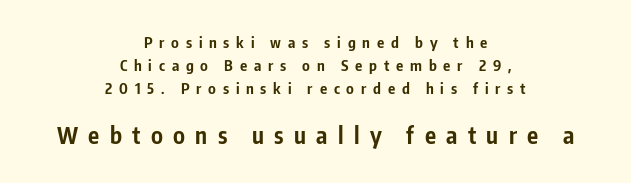
Q: Is the text bold? A: Yes.
Q: Is the text italic (slanted)? A: No, it is upright.
Q: Is the text underlined? A: No.
Q: How is the paragraph aligned? A: Centered.
Q: Is the spacing between letters normal or unusually wide? A: Unusually wide.
Q: Is the spacing between lines tight, normal or loose? A: Normal.
Q: Which block of text is set in a larger size, the first (top) or the second (bottom)? A: The second (bottom) one.
